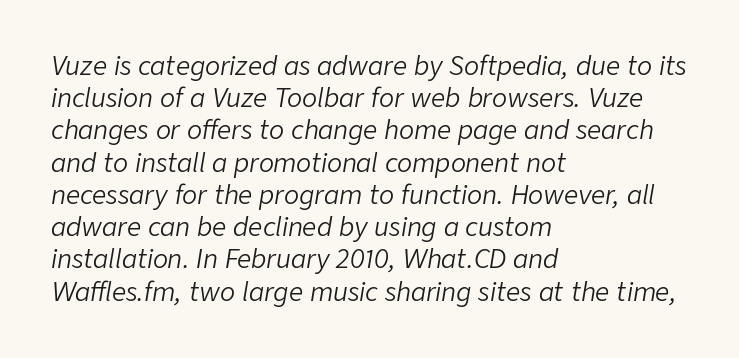
{"italic": "yes", "lean": "right", "slant_degrees": 9, "bold": "no", "underline": "no", "align": "left", "line_spacing": "normal", "line_spacing_ratio": 1.29, "letter_spacing": "normal", "letter_spacing_em": 0.0, "glyph_px": 25}
